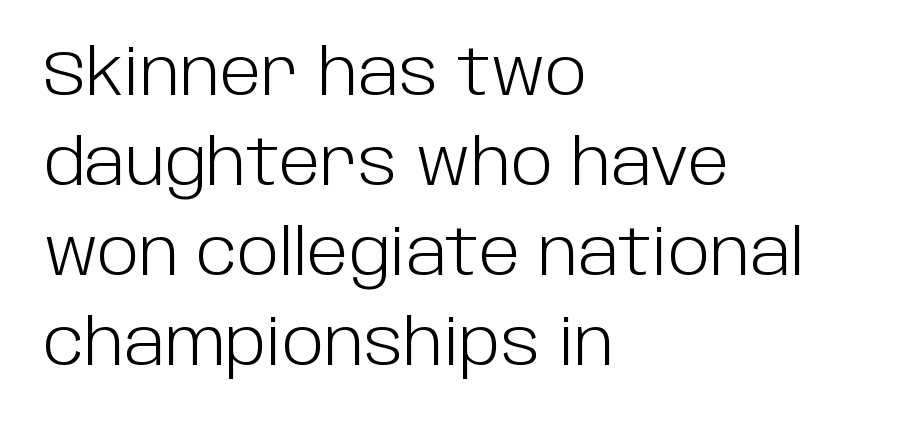
The image shows 63 px light sans-serif type, upright; set left-aligned, normal line spacing (1.43x), normal letter spacing, not underlined; low stroke contrast and a large x-height.
